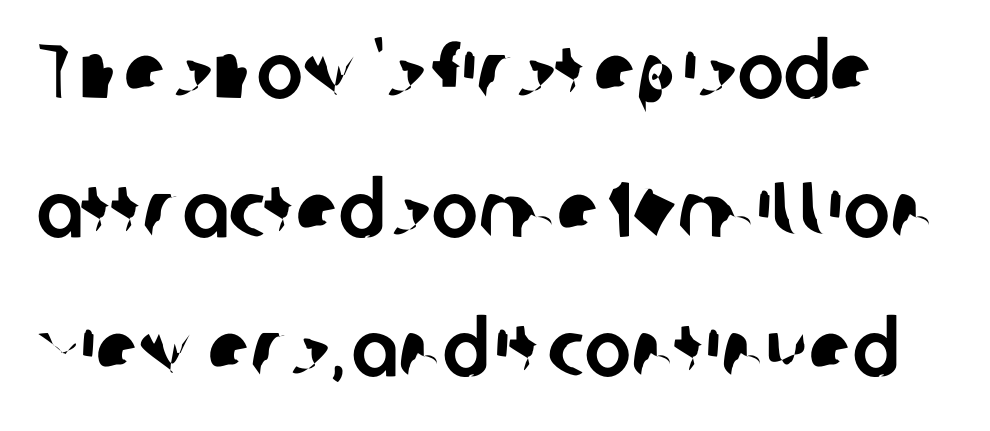
Rule under the text: the space is simply empty. The horizontal fit of the characters is conventional and even. The face used here is a sans, in the tradition of grotesques and geometrics. Each letter keeps its own natural width here, so spacing adapts to shape.
